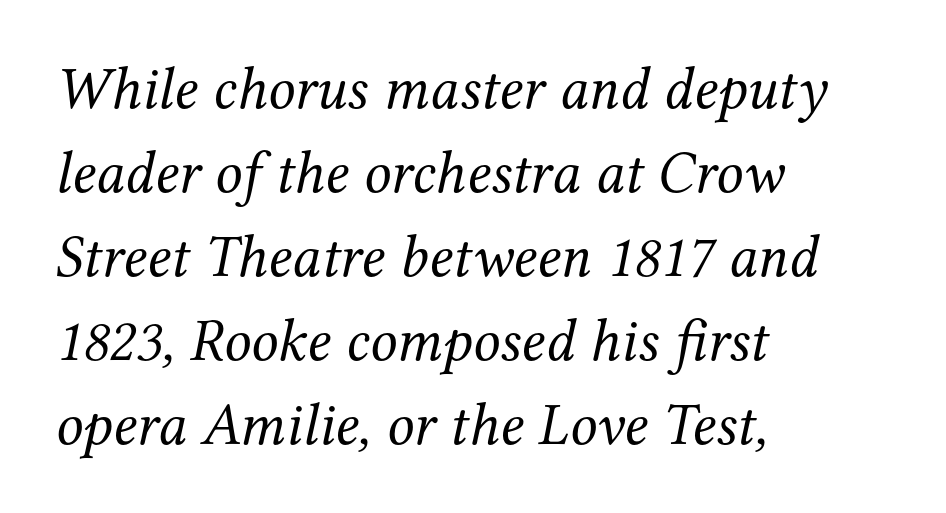
Little horizontal feet cap the strokes, marking this as serif type. Which margin do the lines hug? The left one — the right edge is uneven. Has an underline been added? It has not. Compared with typical paragraphs, the rows here are spaced about the same.
